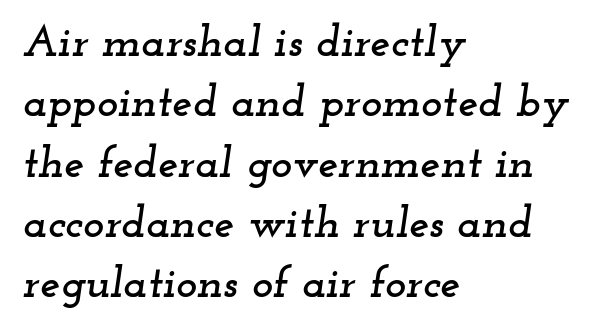
{"serif": "yes", "italic": "yes", "lean": "right", "slant_degrees": 12, "width": "wide", "stroke_contrast": "low", "x_height": "small", "monospaced": "no", "underline": "no", "align": "left", "line_spacing": "normal", "line_spacing_ratio": 1.34, "letter_spacing": "normal", "letter_spacing_em": 0.0, "glyph_px": 45}
